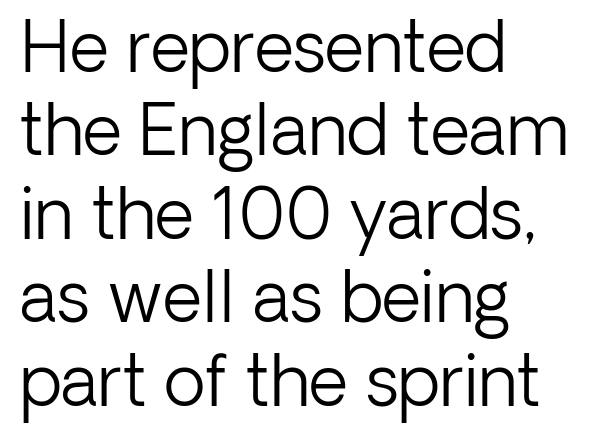
Tracking here is standard; glyphs follow each other at the usual distance. Just letters on the line, the space beneath them empty. The compositor pushed each line to the left boundary. A sans-serif font was chosen for this passage. Characters remain perfectly vertical along every line.
